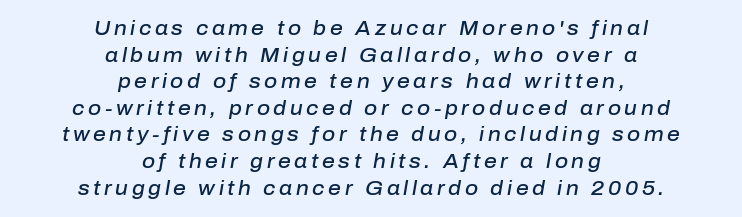
The image shows 20 px text type, italic (leaning right); set centered, normal line spacing (1.33x), not underlined.
